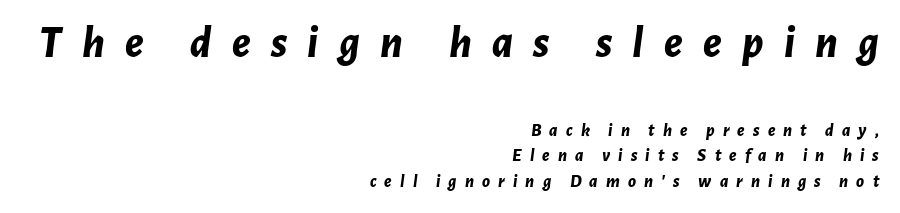
Q: Is the text bold? A: Yes.
Q: Is the text italic (slanted)? A: Yes, it leans right by about 7 degrees.
Q: Is the text underlined? A: No.
Q: How is the paragraph aligned? A: Right-aligned.
Q: Is the spacing between letters normal or unusually wide? A: Unusually wide.
Q: Is the spacing between lines tight, normal or loose? A: Normal.
Q: Which block of text is set in a larger size, the first (top) or the second (bottom)? A: The first (top) one.
Q: Width (condensed, normal, or wide)? A: Normal.
Q: Stroke contrast? A: Low.
Q: x-height? A: Medium.
Q: Monospaced? A: No.
